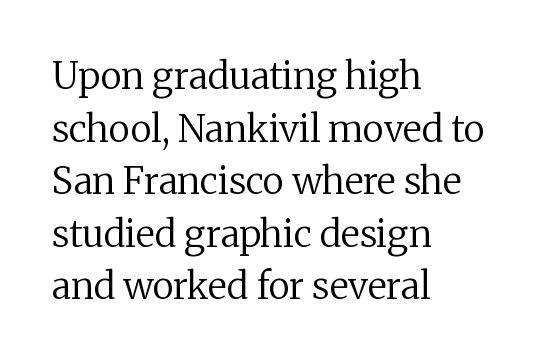
Glyph-to-glyph distance matches everyday printed text. Weight class: somewhere from thin through regular. Glance below the letters and you will spot only blank space. It's the straight-up-and-down kind of type. Here the designer chose a conventional face with non-uniform glyph widths.
